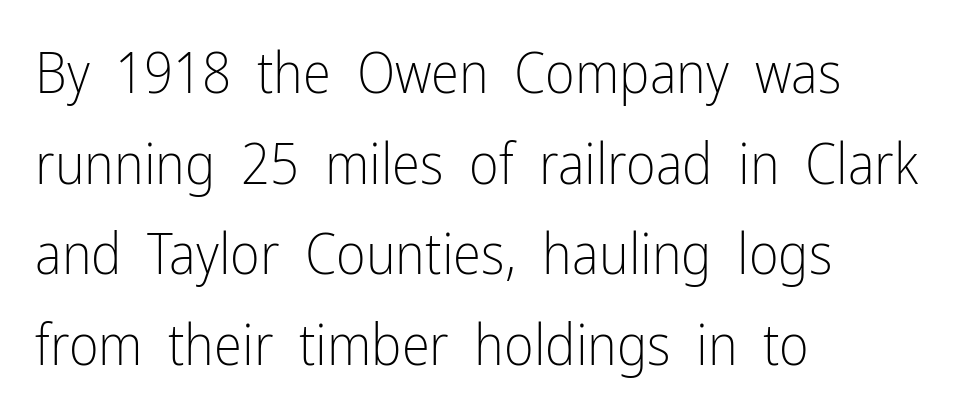
{"serif": "no", "italic": "no", "bold": "no", "weight": "light", "width": "condensed", "stroke_contrast": "low", "x_height": "medium", "monospaced": "no", "underline": "no", "align": "left", "line_spacing": "normal", "line_spacing_ratio": 1.59, "letter_spacing": "normal", "letter_spacing_em": 0.0, "glyph_px": 57}
